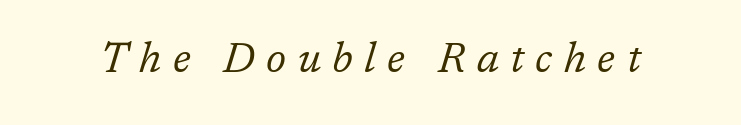
Q: Is the text bold? A: No.
Q: Is the text italic (slanted)? A: Yes, it leans right by about 17 degrees.
Q: Is the typeface a serif or a sans-serif typeface? A: Serif.
Q: Is the text underlined? A: No.
Q: Is the spacing between letters normal or unusually wide? A: Unusually wide.
Q: Width (condensed, normal, or wide)? A: Normal.
Q: Stroke contrast? A: Low.
Q: x-height? A: Medium.
Q: Monospaced? A: No.
